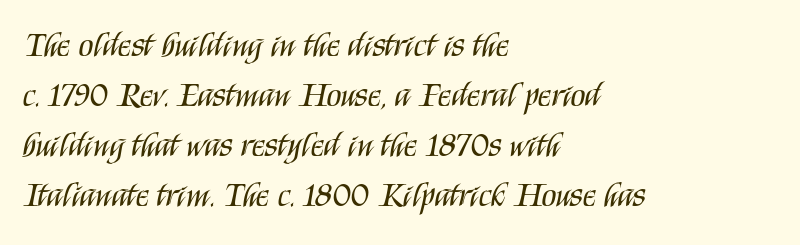
{"serif": "no", "bold": "no", "weight": "regular", "width": "condensed", "stroke_contrast": "medium", "x_height": "large", "monospaced": "no", "underline": "no", "align": "left", "line_spacing": "normal", "line_spacing_ratio": 1.47, "letter_spacing": "normal", "letter_spacing_em": 0.0, "glyph_px": 34}
